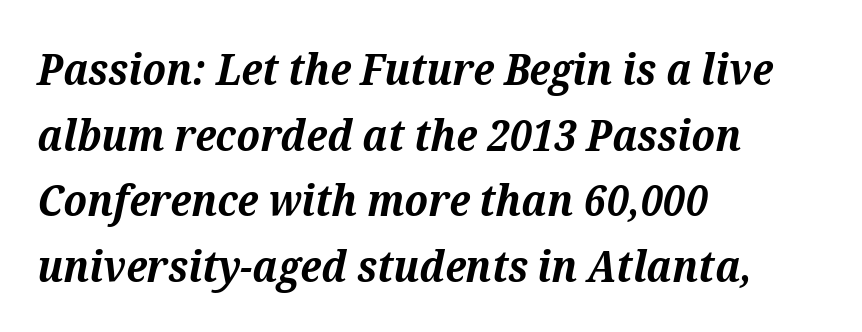
Just letters on the line, the space beneath them empty. Do the characters align in a grid? No, the font is proportional. Every character sits at an angle, as italics do. This sample keeps an unexceptional amount of space between lines. Unlike a clean sans, this face finishes its strokes with serifs. The characters look thick and weighty, a clear bold.
